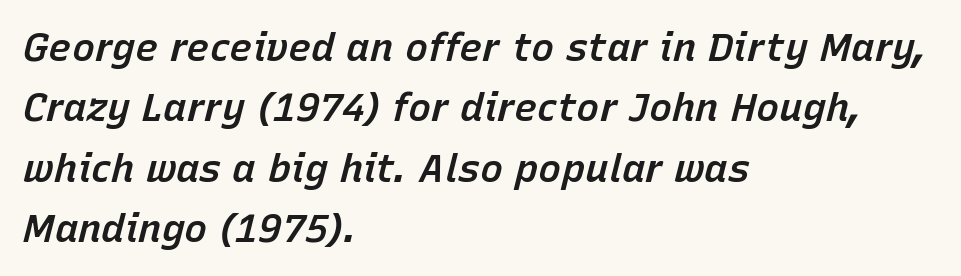
{"italic": "yes", "lean": "right", "slant_degrees": 15, "bold": "semi", "weight": "semibold", "width": "normal", "stroke_contrast": "low", "x_height": "medium", "monospaced": "no", "underline": "no", "align": "left", "line_spacing": "normal", "line_spacing_ratio": 1.55, "letter_spacing": "normal", "letter_spacing_em": 0.0, "glyph_px": 39}
